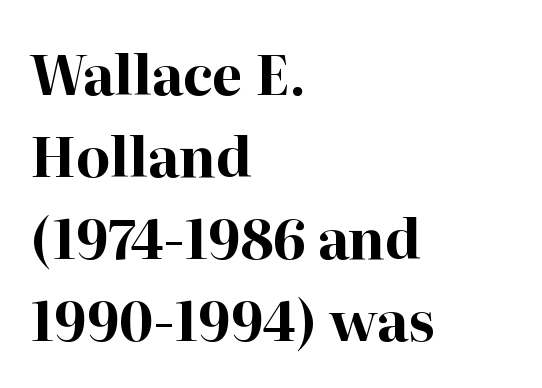
Think of a printed novel: that variable character pitch is what you see here. One glance says typical: line gaps are just what's usual. Notice how thick the strokes are: this is what a full bold looks like. Style check: upright.
